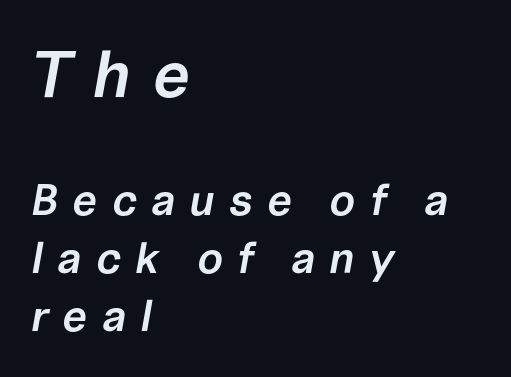
{"italic": "yes", "lean": "right", "slant_degrees": 10, "bold": "semi", "weight": "semibold", "width": "normal", "stroke_contrast": "low", "x_height": "medium", "monospaced": "no", "underline": "no", "align": "left", "line_spacing": "normal", "line_spacing_ratio": 1.32, "letter_spacing": "wide", "letter_spacing_em": 0.32, "larger_block": "first", "size_ratio": 1.5, "glyph_px": 66}
